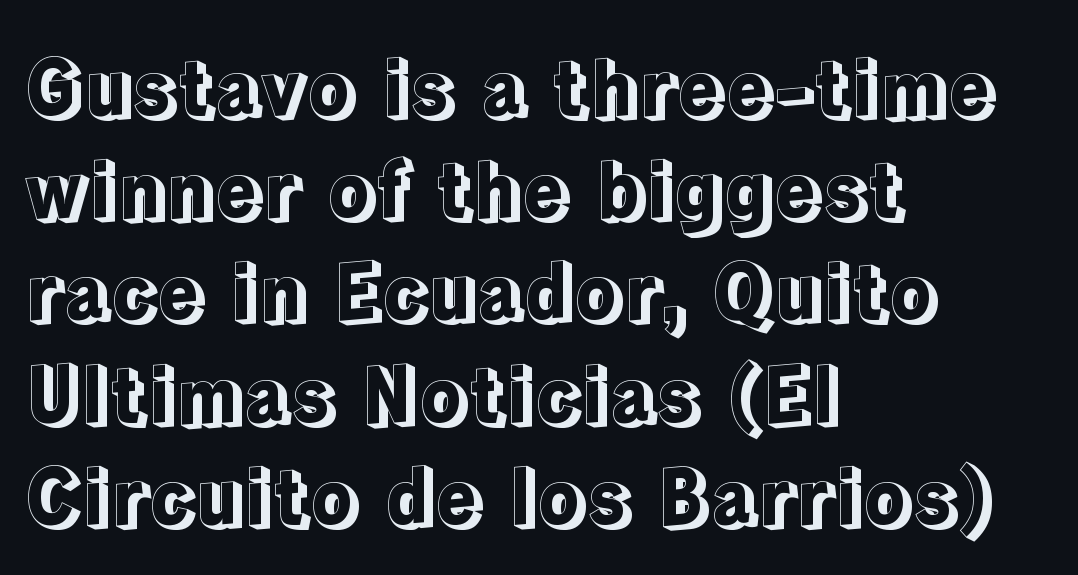
Q: Is the text italic (slanted)? A: No, it is upright.
Q: Is the text underlined? A: No.
Q: How is the paragraph aligned? A: Left-aligned.
Q: Is the spacing between letters normal or unusually wide? A: Normal.
Q: Is the spacing between lines tight, normal or loose? A: Normal.
Q: Width (condensed, normal, or wide)? A: Normal.
Q: x-height? A: Medium.
Q: Monospaced? A: No.
